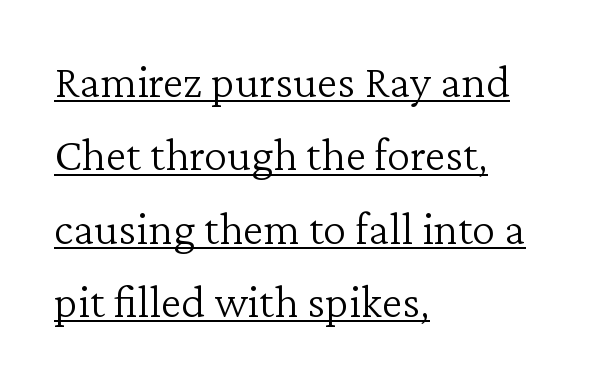
These characters rest on top of a visible drawn line. Is there much room between lines? A standard amount, neither cramped nor airy. These lines are rendered in a variable-pitch font. The glyphs in this specimen are seriffed.
